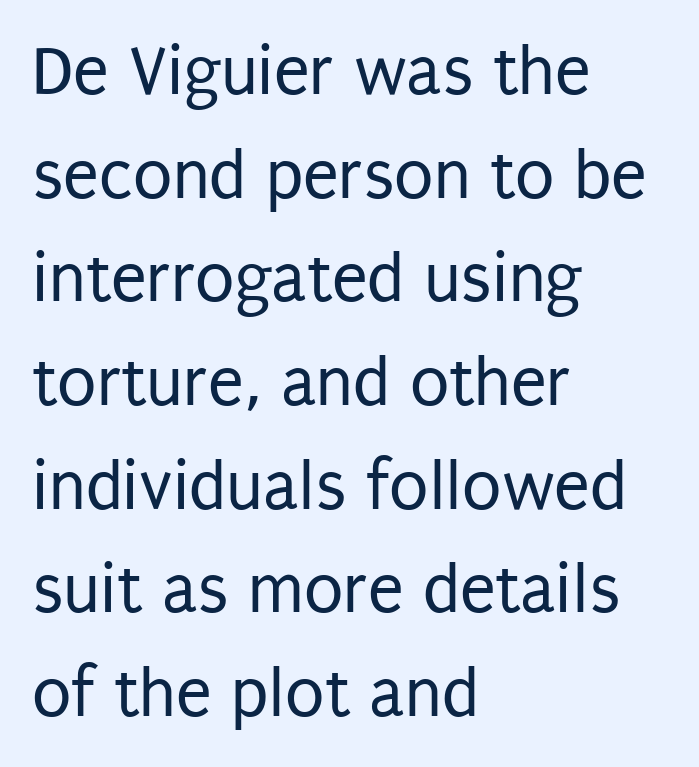
Q: Is the text bold? A: No.
Q: Is the text italic (slanted)? A: No, it is upright.
Q: Is the typeface a serif or a sans-serif typeface? A: Sans-serif.
Q: Is the text underlined? A: No.
Q: How is the paragraph aligned? A: Left-aligned.
Q: Is the spacing between letters normal or unusually wide? A: Normal.
Q: Is the spacing between lines tight, normal or loose? A: Normal.
Q: Width (condensed, normal, or wide)? A: Condensed.
Q: Stroke contrast? A: Low.
Q: x-height? A: Large.
Q: Monospaced? A: No.
